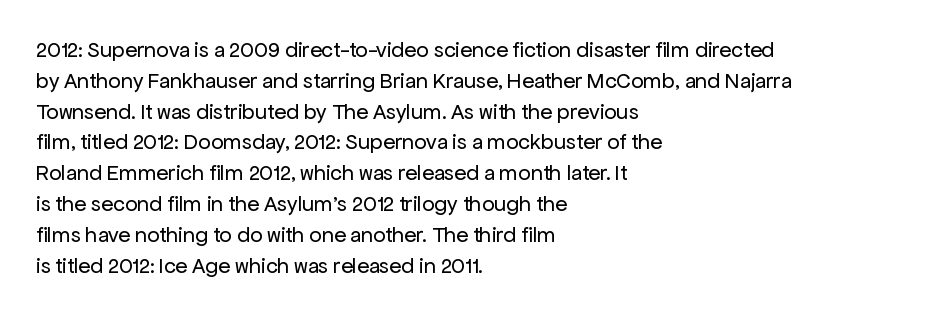
Summary of vertical rhythm: regular, with standard interline spacing. Short note: letters normally spaced. The font's upright variant was chosen for this text. Casual observation: everything's shoved over to the left.
